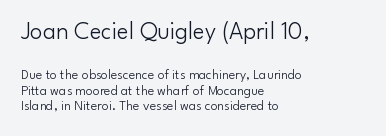
The image shows 25 px text type, upright; set left-aligned, tight line spacing (1.12x), normal letter spacing, not underlined; the first (top) block is 1.79x larger.
